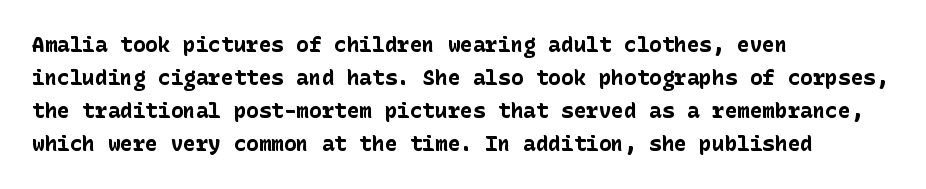
The sample has been set heavy, in full bold. Any mark beneath the type? The region is blank. The ragged edge is on the right, which tells us the setting is flush left. This sample uses plain, unmodified letter spacing. Posture: vertical. Does the leading feel generous? No, just average.
